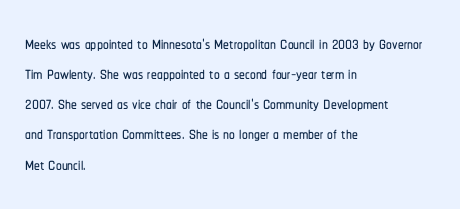
Q: Is the text italic (slanted)? A: No, it is upright.
Q: Is the text underlined? A: No.
Q: How is the paragraph aligned? A: Left-aligned.
Q: Is the spacing between letters normal or unusually wide? A: Normal.
Q: Is the spacing between lines tight, normal or loose? A: Normal.
